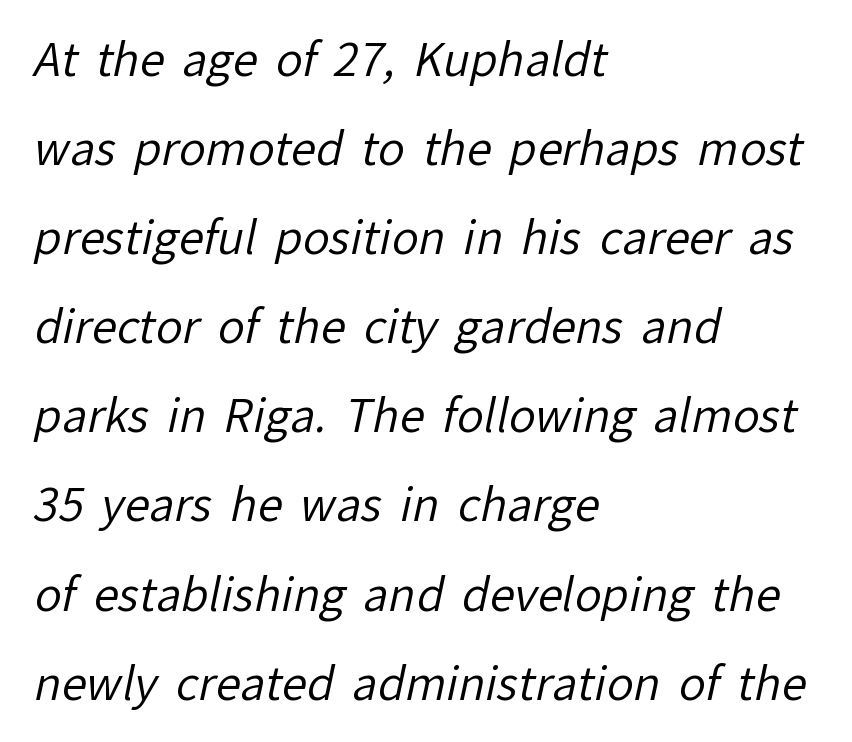
{"serif": "no", "bold": "no", "weight": "regular", "width": "normal", "stroke_contrast": "low", "x_height": "medium", "monospaced": "no", "underline": "no", "align": "left", "line_spacing": "loose", "line_spacing_ratio": 1.98, "letter_spacing": "normal", "letter_spacing_em": 0.0, "glyph_px": 45}
